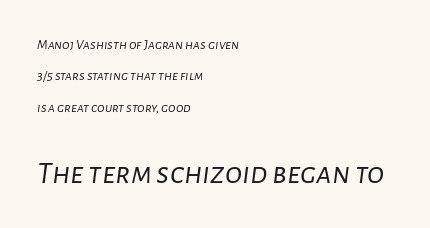
Tracking value appears to be zero — textbook default spacing. Rendered with sloped, italic letterforms. Loosely led — the rows are spread out. Between these two stacked blocks, the lower one wins on size.
